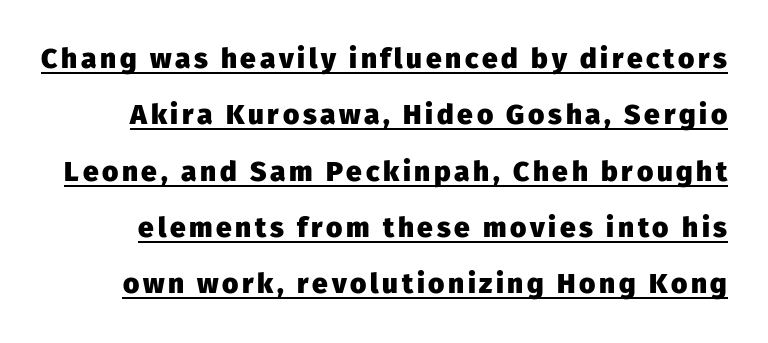
{"serif": "no", "italic": "no", "bold": "yes", "weight": "heavy", "width": "normal", "stroke_contrast": "low", "x_height": "medium", "monospaced": "no", "underline": "yes", "line_spacing": "loose", "line_spacing_ratio": 2.01, "glyph_px": 28}
